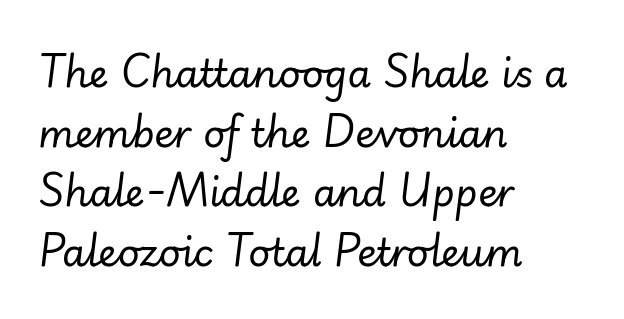
Q: Is the text bold? A: No.
Q: Is the text italic (slanted)? A: Yes, it leans right by about 7 degrees.
Q: Is the text underlined? A: No.
Q: How is the paragraph aligned? A: Left-aligned.
Q: Is the spacing between letters normal or unusually wide? A: Normal.
Q: Is the spacing between lines tight, normal or loose? A: Normal.
Q: Width (condensed, normal, or wide)? A: Normal.
Q: Stroke contrast? A: Low.
Q: x-height? A: Small.
Q: Monospaced? A: No.
